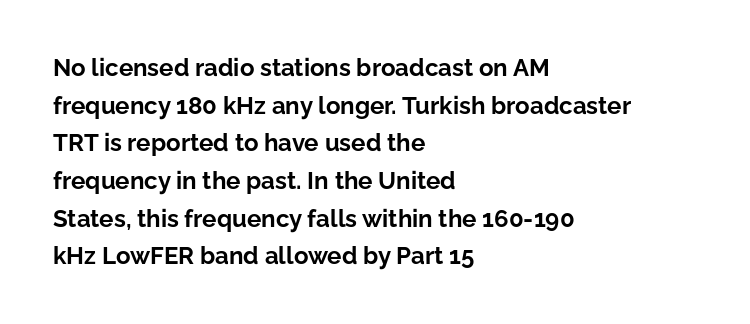
{"italic": "no", "bold": "yes", "underline": "no", "align": "left", "line_spacing": "normal", "line_spacing_ratio": 1.57, "letter_spacing": "normal", "letter_spacing_em": 0.0, "glyph_px": 24}
